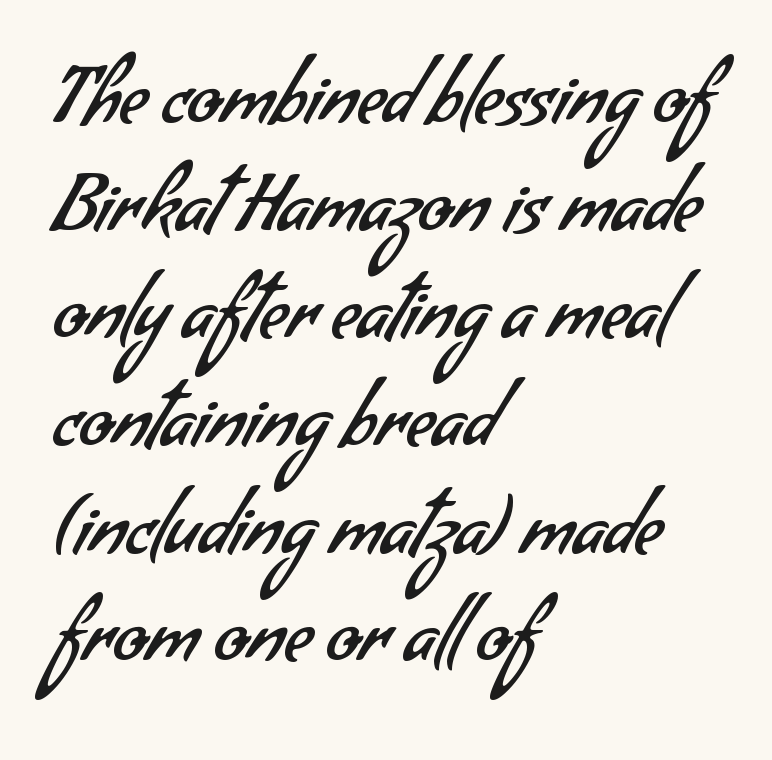
Evenly set lines give the paragraph a standard silhouette. Unbolded letterforms with no extra heft. Clear beneath every line of the passage. This rendering leaves character spacing at its baseline value.
